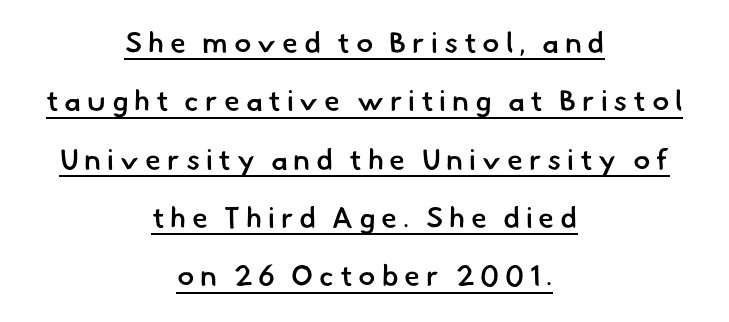
The image shows 29 px semibold sans-serif type; set centered, loose line spacing (2.01x), unusually wide letter spacing (+0.2 em), underlined; low stroke contrast and a small x-height.
